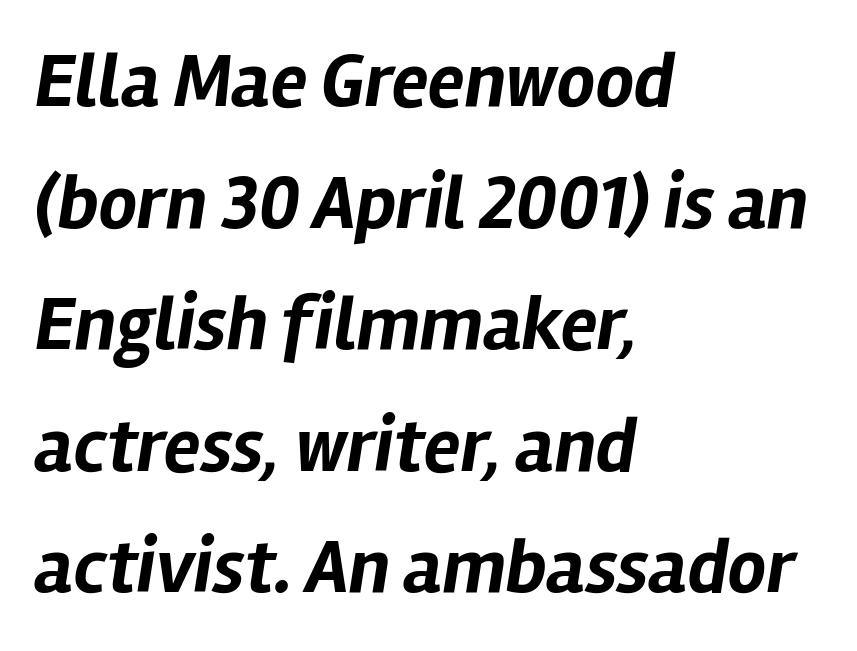
Q: Is the text bold? A: Yes.
Q: Is the text italic (slanted)? A: Yes, it leans right by about 12 degrees.
Q: Is the text underlined? A: No.
Q: How is the paragraph aligned? A: Left-aligned.
Q: Is the spacing between letters normal or unusually wide? A: Normal.
Q: Is the spacing between lines tight, normal or loose? A: Normal.
Q: Width (condensed, normal, or wide)? A: Normal.
Q: Stroke contrast? A: Low.
Q: x-height? A: Medium.
Q: Monospaced? A: No.
